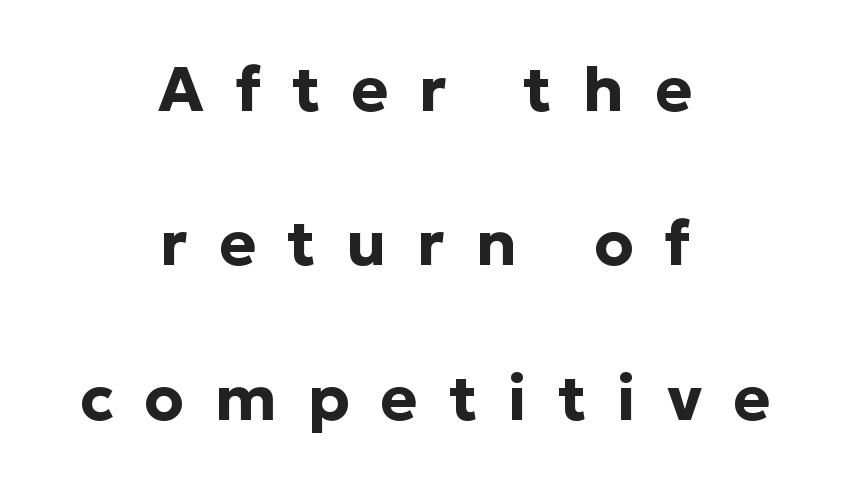
In terms of letterform style, serifs are entirely absent. Every row of glyphs is offset so its center matches the block's center. As a designer I'd log this as weight 700, bold. Only glyphs here, with clear space below each row. Posture: straight, roman, zero tilt.
